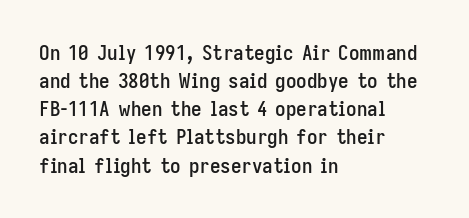
{"italic": "no", "underline": "no", "align": "left", "line_spacing": "normal", "line_spacing_ratio": 1.34, "letter_spacing": "normal", "letter_spacing_em": 0.0, "glyph_px": 21}
